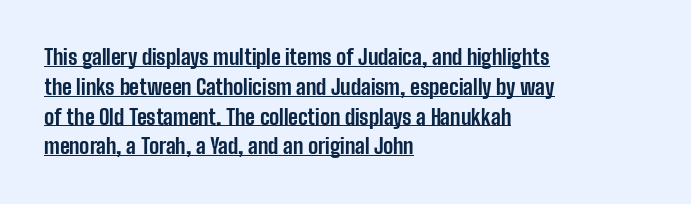
{"italic": "no", "bold": "yes", "underline": "yes", "align": "left", "line_spacing": "normal", "line_spacing_ratio": 1.42, "letter_spacing": "normal", "letter_spacing_em": 0.0, "glyph_px": 21}
